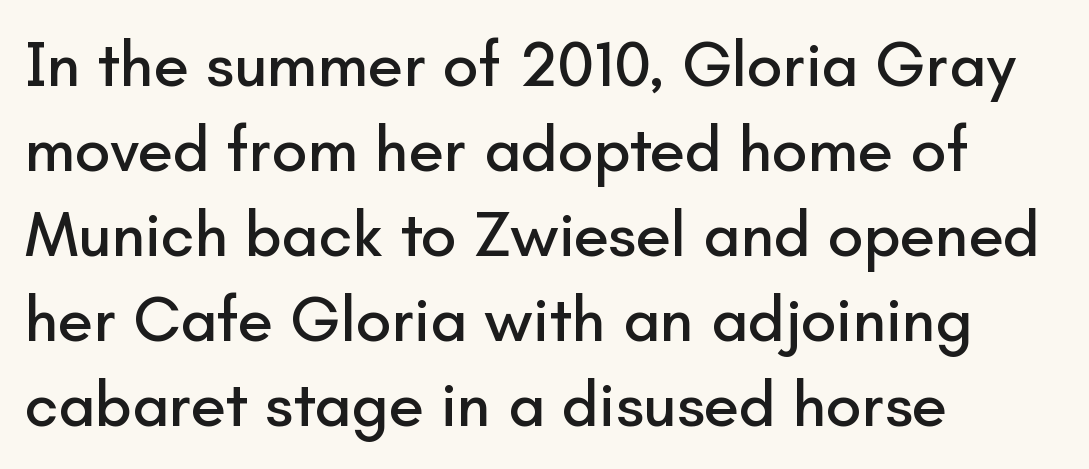
Q: Is the text italic (slanted)? A: No, it is upright.
Q: Is the typeface a serif or a sans-serif typeface? A: Sans-serif.
Q: Is the text underlined? A: No.
Q: How is the paragraph aligned? A: Left-aligned.
Q: Is the spacing between letters normal or unusually wide? A: Normal.
Q: Is the spacing between lines tight, normal or loose? A: Normal.
Q: Width (condensed, normal, or wide)? A: Normal.
Q: Stroke contrast? A: Low.
Q: x-height? A: Small.
Q: Monospaced? A: No.
